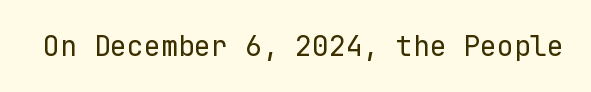
{"serif": "no", "italic": "no", "bold": "no", "weight": "regular", "width": "normal", "stroke_contrast": "low", "x_height": "medium", "monospaced": "yes", "underline": "no", "letter_spacing": "normal", "letter_spacing_em": 0.0, "glyph_px": 28}
